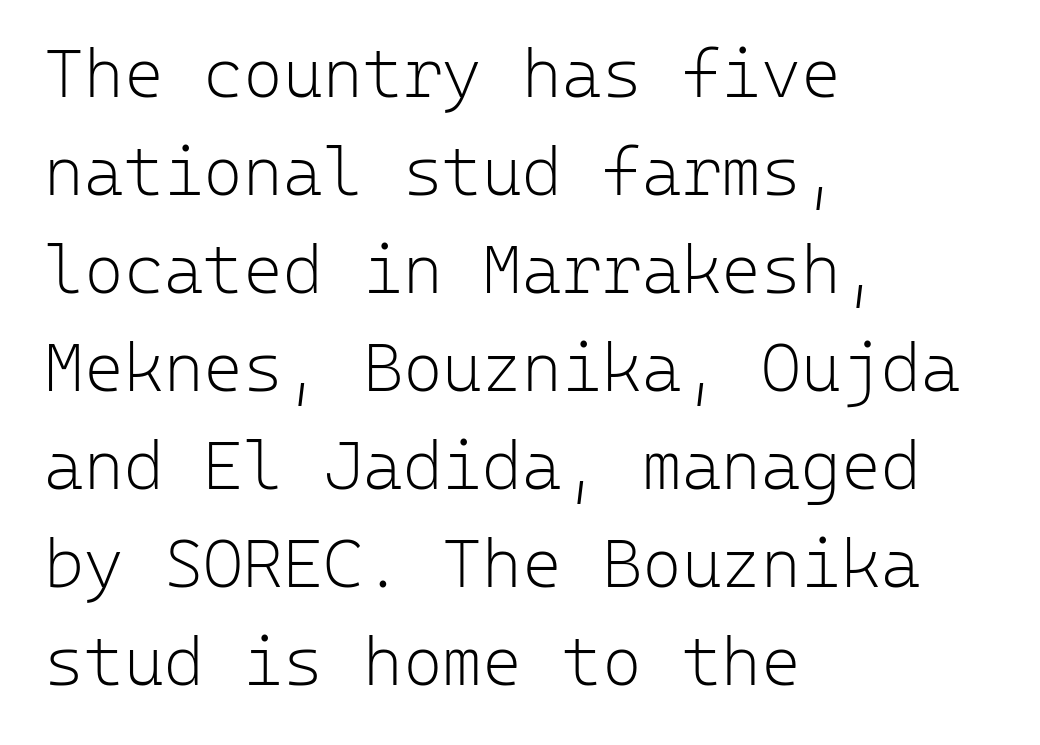
The image shows 68 px light sans-serif type, upright, monospaced; set left-aligned, normal line spacing (1.44x), normal letter spacing, not underlined; low stroke contrast and a medium x-height.
